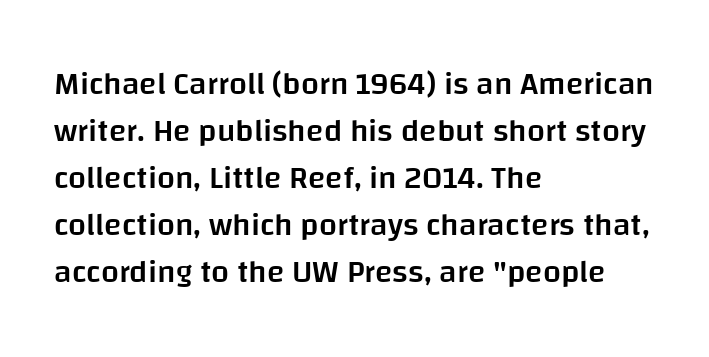
Short and long lines alike share a common starting point at left. Observe the absence of serifs on each vertical stroke in this sample. The type is set solid horizontally, with unmodified tracking. Does the lettering tilt? It doesn't — this is upright. Think of a printed novel: that variable character pitch is what you see here.
